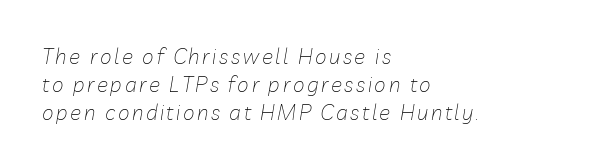
{"italic": "yes", "lean": "right", "slant_degrees": 10, "bold": "no", "underline": "no", "align": "left", "line_spacing": "normal", "line_spacing_ratio": 1.33, "glyph_px": 21}
